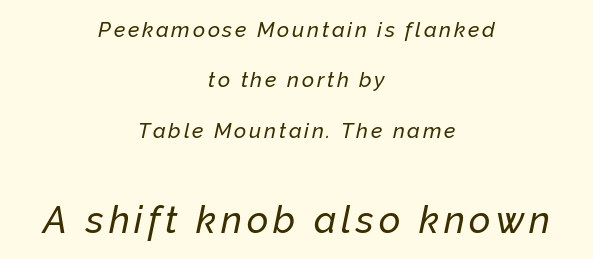
Q: Is the text italic (slanted)? A: Yes, it leans right by about 12 degrees.
Q: Is the text underlined? A: No.
Q: How is the paragraph aligned? A: Centered.
Q: Is the spacing between lines tight, normal or loose? A: Loose.
Q: Which block of text is set in a larger size, the first (top) or the second (bottom)? A: The second (bottom) one.
Q: Width (condensed, normal, or wide)? A: Normal.
Q: Stroke contrast? A: Low.
Q: x-height? A: Medium.
Q: Monospaced? A: No.
